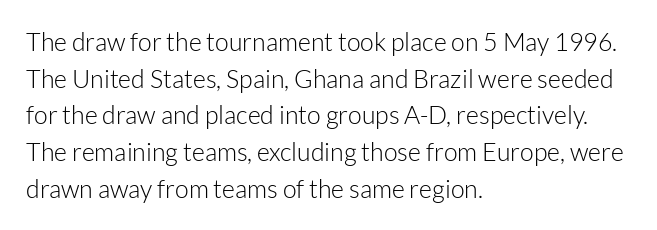
{"italic": "no", "bold": "no", "underline": "no", "align": "left", "line_spacing": "normal", "line_spacing_ratio": 1.47, "letter_spacing": "normal", "letter_spacing_em": 0.0, "glyph_px": 25}
